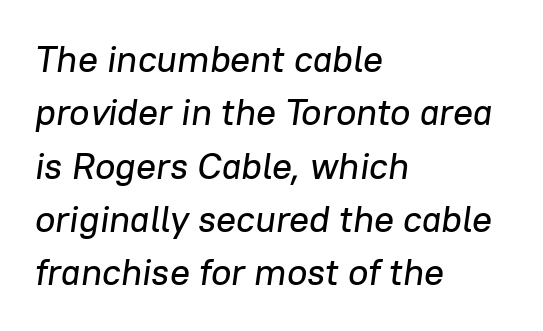
{"italic": "yes", "lean": "right", "slant_degrees": 8, "width": "normal", "stroke_contrast": "low", "x_height": "medium", "monospaced": "no", "underline": "no", "align": "left", "line_spacing": "normal", "line_spacing_ratio": 1.44, "letter_spacing": "normal", "letter_spacing_em": 0.0, "glyph_px": 37}
